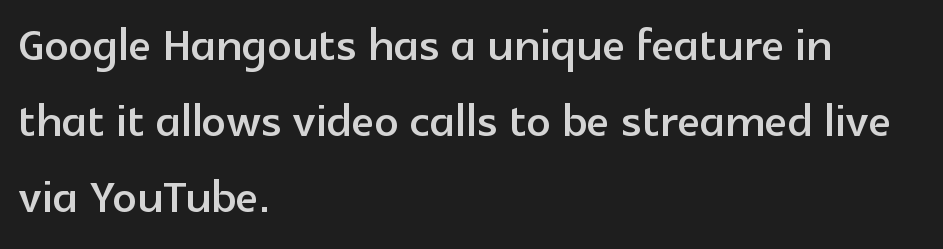
The image shows 60 px sans-serif type, upright; set left-aligned, normal line spacing (1.27x), normal letter spacing, not underlined; a medium x-height.
